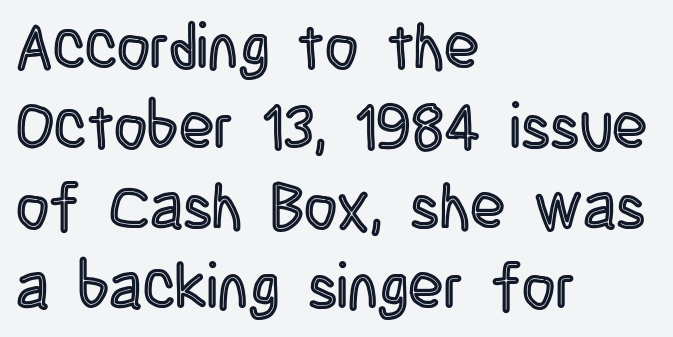
{"italic": "no", "width": "condensed", "x_height": "large", "monospaced": "no", "underline": "no", "align": "left", "line_spacing": "normal", "line_spacing_ratio": 1.25, "letter_spacing": "normal", "letter_spacing_em": 0.0, "glyph_px": 64}
